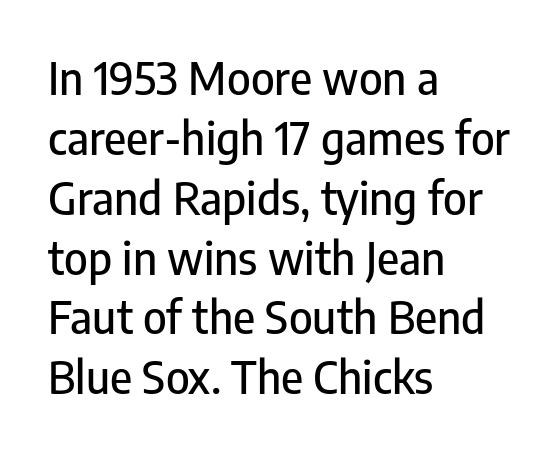
Q: Is the text italic (slanted)? A: No, it is upright.
Q: Is the typeface a serif or a sans-serif typeface? A: Sans-serif.
Q: Is the text underlined? A: No.
Q: How is the paragraph aligned? A: Left-aligned.
Q: Is the spacing between letters normal or unusually wide? A: Normal.
Q: Is the spacing between lines tight, normal or loose? A: Normal.
Q: Width (condensed, normal, or wide)? A: Condensed.
Q: Stroke contrast? A: Low.
Q: x-height? A: Medium.
Q: Monospaced? A: No.
